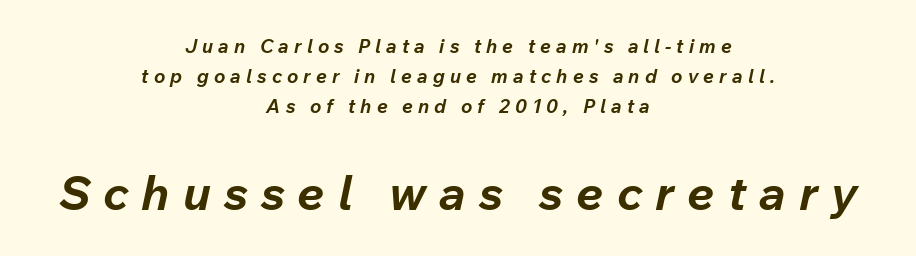
The image shows 48 px bold type, italic (leaning right); set centered, normal line spacing (1.57x), unusually wide letter spacing (+0.27 em), not underlined; the second (bottom) block is 2.53x larger; low stroke contrast and a medium x-height.
